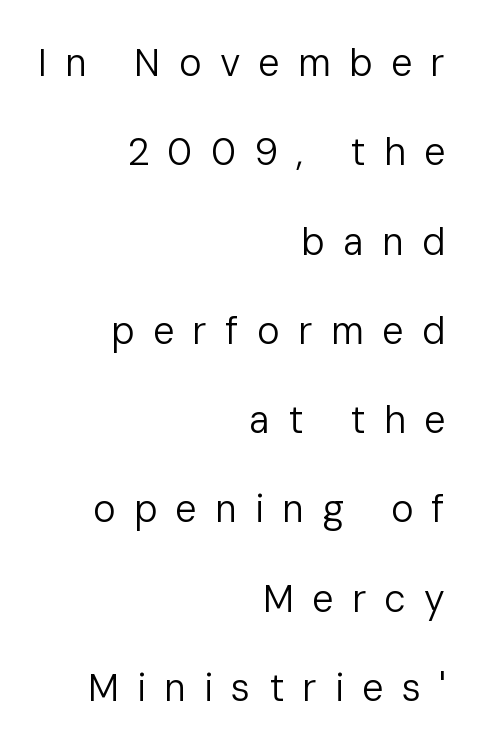
The image shows 38 px regular-weight sans-serif type, upright; set right-aligned, loose line spacing (2.35x), unusually wide letter spacing (+0.48 em), not underlined; low stroke contrast and a medium x-height.
